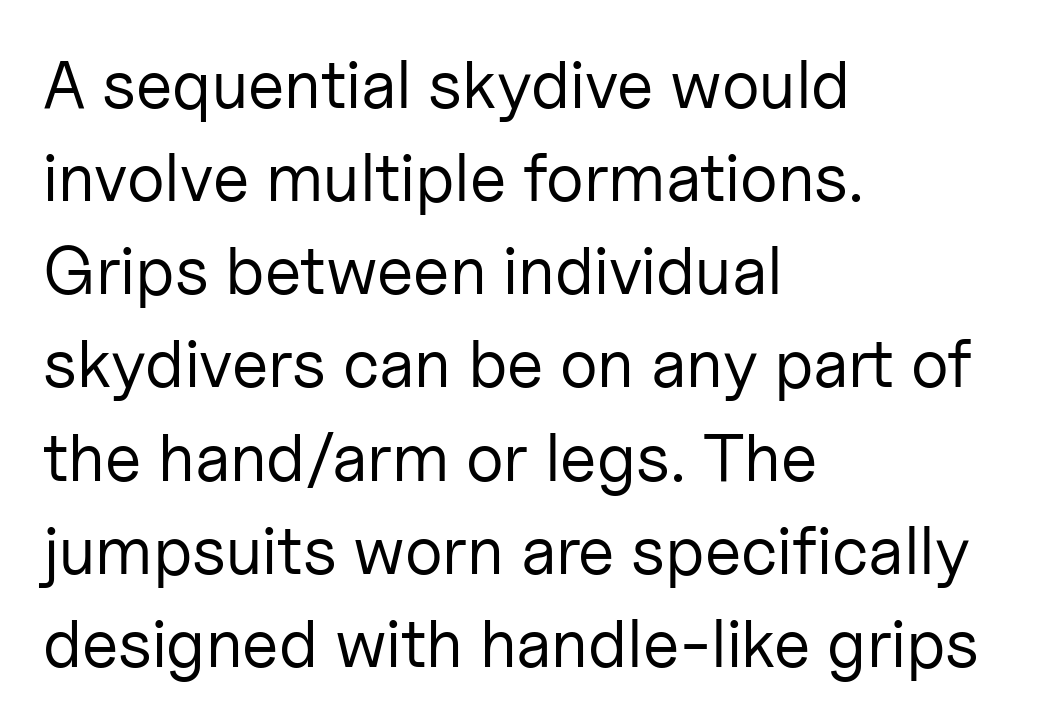
Decoration check: the copy has no underline. A light-to-regular cut is what we see here. Caption: multi-line text, flush left, ragged right. Vertical spacing — default. Ascenders rise straight up at ninety degrees. Varying glyph widths throughout — classic text-font behaviour.
